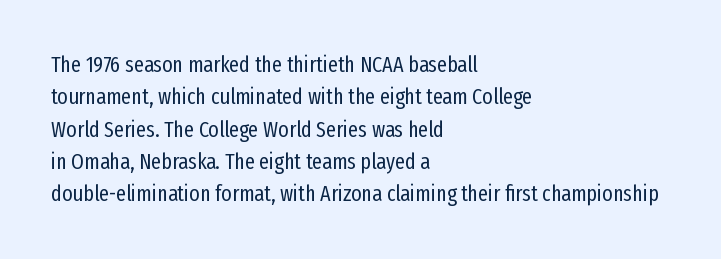
{"italic": "no", "bold": "no", "underline": "no", "align": "left", "line_spacing": "normal", "line_spacing_ratio": 1.47, "letter_spacing": "normal", "letter_spacing_em": 0.0, "glyph_px": 22}
